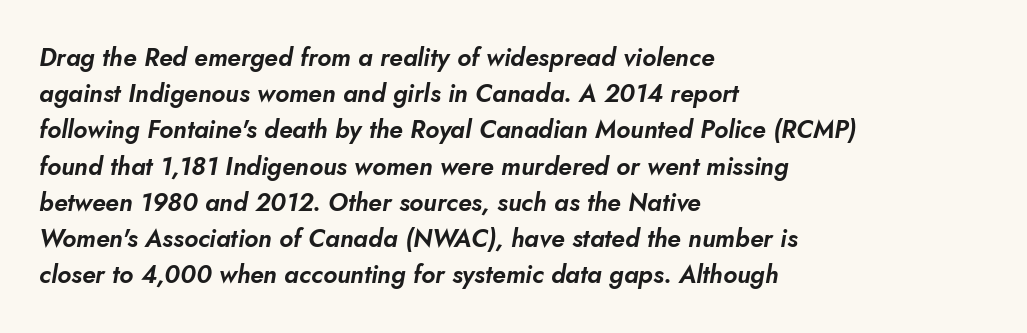
Casual observation: everything's shoved over to the left. Notice how the stems are inclined rather than vertical — that's the hallmark of italics. Reading down the column, the eye jumps a familiar distance to each next line. Plain, unruled lines of type.
